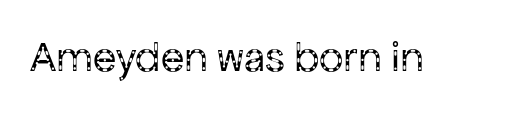
{"serif": "no", "italic": "no", "bold": "no", "weight": "regular", "width": "normal", "stroke_contrast": "low", "x_height": "medium", "monospaced": "no", "underline": "no", "letter_spacing": "normal", "letter_spacing_em": 0.0, "glyph_px": 43}
